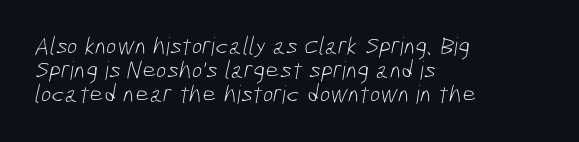
The image shows 25 px text type; set left-aligned, tight line spacing (0.97x), normal letter spacing, not underlined.
